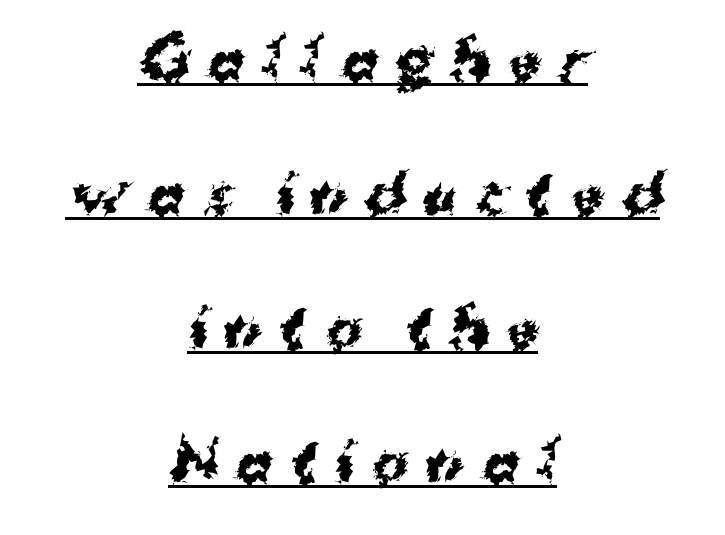
The image shows 54 px bold sans-serif type; set centered, loose line spacing (2.48x), unusually wide letter spacing (+0.34 em), underlined; medium stroke contrast and a medium x-height.
